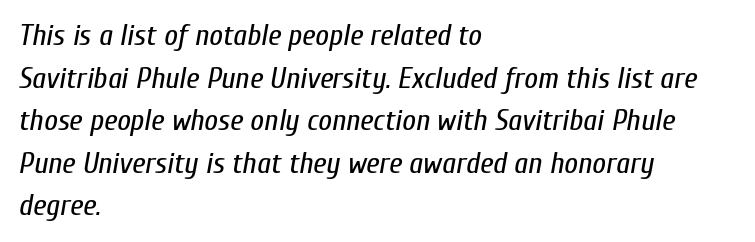
{"italic": "yes", "lean": "right", "slant_degrees": 10, "bold": "no", "weight": "regular", "width": "condensed", "stroke_contrast": "low", "x_height": "medium", "monospaced": "no", "underline": "no", "align": "left", "line_spacing": "normal", "line_spacing_ratio": 1.42, "letter_spacing": "normal", "letter_spacing_em": 0.0, "glyph_px": 30}
